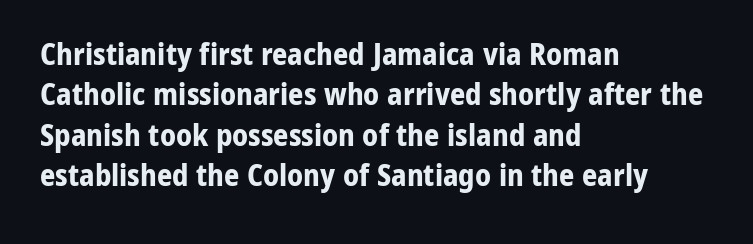
Compared with an ordinary text face, these strokes are far heavier — a full bold. The rendering uses a moderate line-height, typical for paragraphs. Does the type have serifs? No, each stem ends abruptly. Quick note: underline off. No extra tracking has been applied to these lines.
